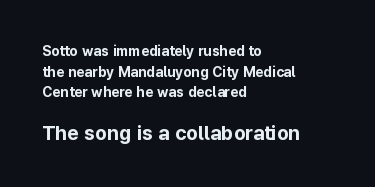
The image shows 20 px bold type, upright; set left-aligned, normal line spacing (1.47x), normal letter spacing, not underlined; the second (bottom) block is 1.43x larger.
